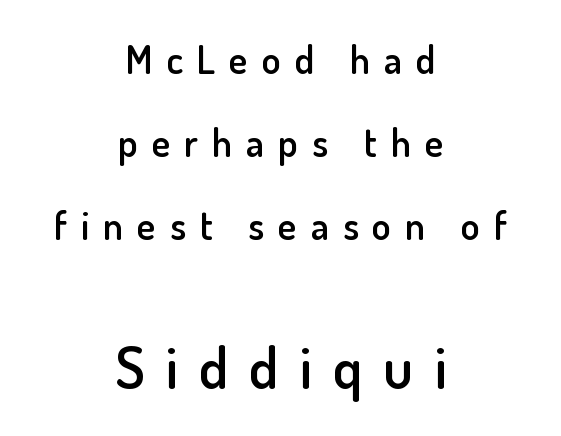
Q: Is the text bold? A: Semi-bold.
Q: Is the text italic (slanted)? A: No, it is upright.
Q: Is the typeface a serif or a sans-serif typeface? A: Sans-serif.
Q: Is the text underlined? A: No.
Q: How is the paragraph aligned? A: Centered.
Q: Is the spacing between letters normal or unusually wide? A: Unusually wide.
Q: Is the spacing between lines tight, normal or loose? A: Loose.
Q: Which block of text is set in a larger size, the first (top) or the second (bottom)? A: The second (bottom) one.
Q: Width (condensed, normal, or wide)? A: Normal.
Q: Stroke contrast? A: Low.
Q: x-height? A: Small.
Q: Monospaced? A: No.
